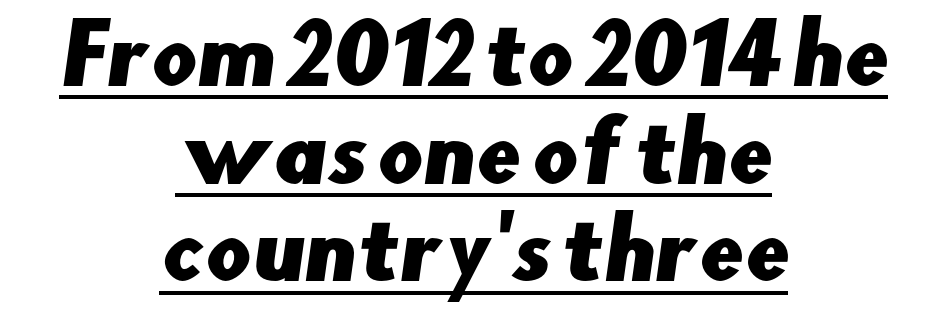
This sample carries an underscore along the baseline area. The characters display no serif detailing; their extremities are plain. Spacing verdict: proportional, widths tailored to each character. The whitespace from short lines is split evenly between both sides. Compared with typical body copy, the letter spacing here is the same.
